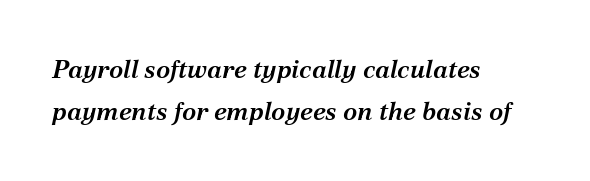
The image shows 26 px text type, italic (leaning right); set left-aligned, normal line spacing (1.63x), normal letter spacing, not underlined.
